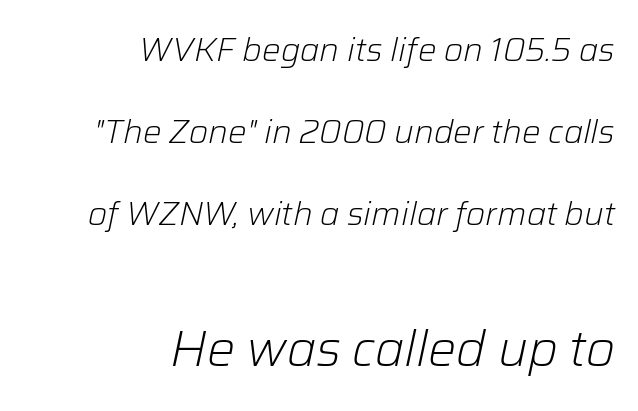
Q: Is the text bold? A: No.
Q: Is the text italic (slanted)? A: Yes, it leans right by about 12 degrees.
Q: Is the text underlined? A: No.
Q: How is the paragraph aligned? A: Right-aligned.
Q: Is the spacing between letters normal or unusually wide? A: Normal.
Q: Is the spacing between lines tight, normal or loose? A: Loose.
Q: Which block of text is set in a larger size, the first (top) or the second (bottom)? A: The second (bottom) one.
Q: Width (condensed, normal, or wide)? A: Normal.
Q: Stroke contrast? A: Low.
Q: x-height? A: Medium.
Q: Monospaced? A: No.
